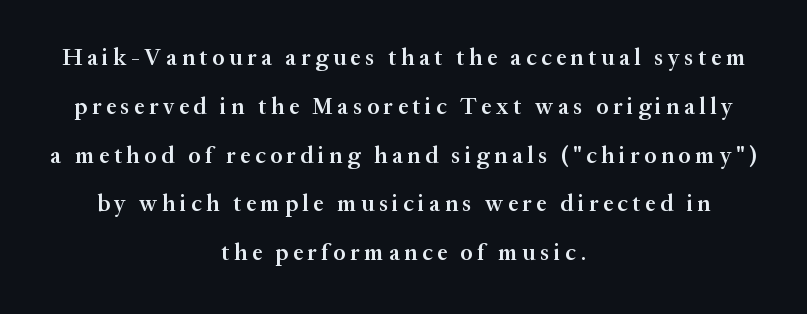
{"italic": "no", "bold": "semi", "underline": "no", "align": "center", "line_spacing": "loose", "line_spacing_ratio": 2.12, "letter_spacing": "wide", "letter_spacing_em": 0.2, "glyph_px": 23}
